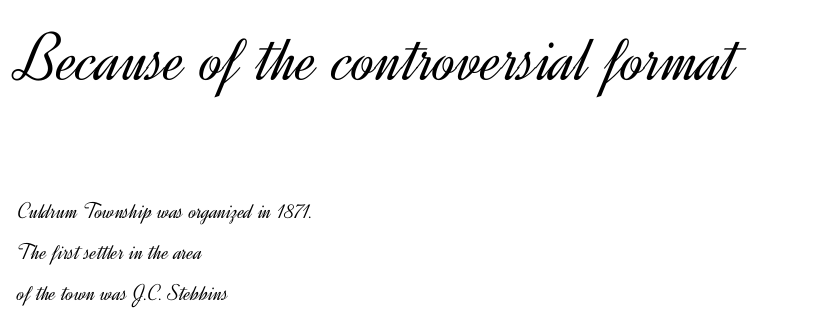
{"serif": "no", "bold": "no", "weight": "light", "width": "normal", "x_height": "small", "monospaced": "no", "underline": "no", "align": "left", "line_spacing_ratio": 1.79, "letter_spacing": "normal", "letter_spacing_em": 0.0, "larger_block": "first", "size_ratio": 3.0, "glyph_px": 69}
